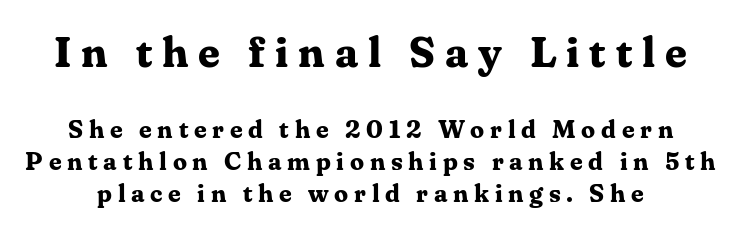
The image shows 43 px bold serif type, upright; set normal line spacing (1.28x), unusually wide letter spacing (+0.23 em), not underlined; the first (top) block is 1.72x larger; medium stroke contrast and a medium x-height.
